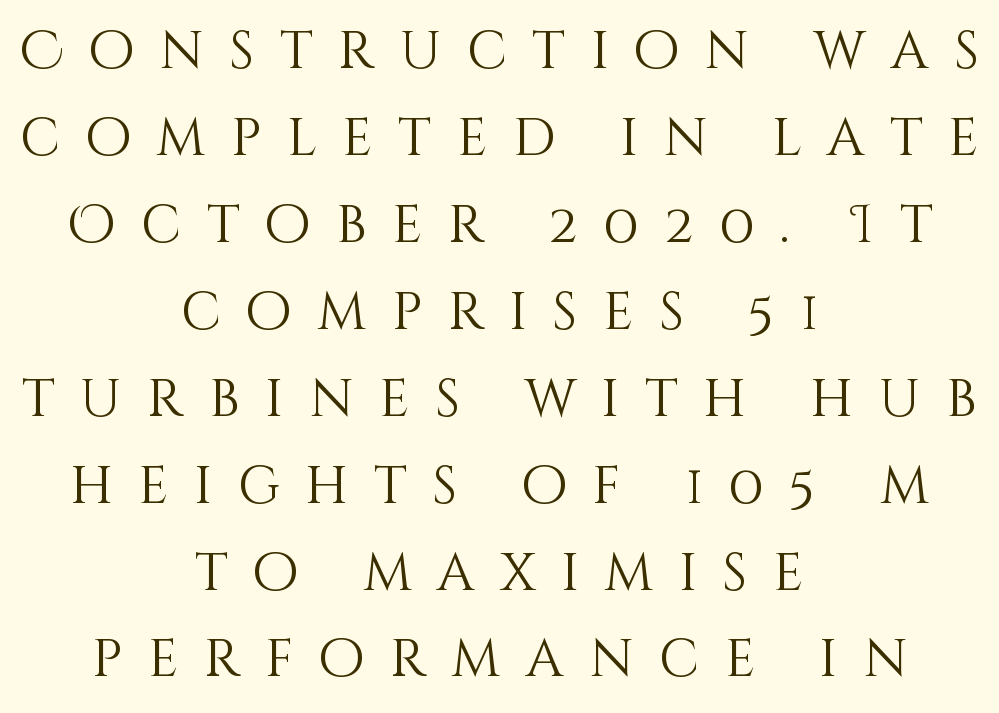
The image shows 53 px light type, upright; set centered, normal line spacing (1.64x), unusually wide letter spacing (+0.48 em), not underlined; medium stroke contrast and a large x-height.
